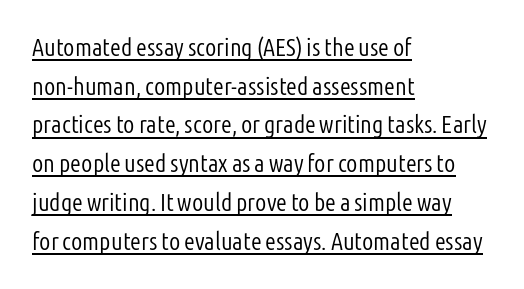
Every stem runs plumb, perpendicular to the baseline. The passage shown is not bold in any degree. Decoration check: the copy is underlined. Spacing between characters is what you'd get straight out of the box. Interline gaps are of average width in this sample.
